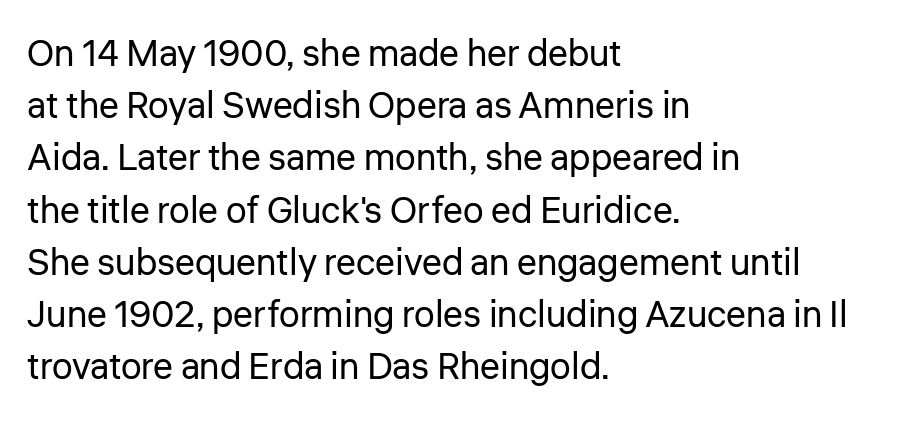
{"serif": "no", "italic": "no", "bold": "no", "weight": "regular", "width": "normal", "stroke_contrast": "low", "x_height": "medium", "monospaced": "no", "underline": "no", "align": "left", "line_spacing": "normal", "line_spacing_ratio": 1.41, "letter_spacing": "normal", "letter_spacing_em": 0.0, "glyph_px": 37}
